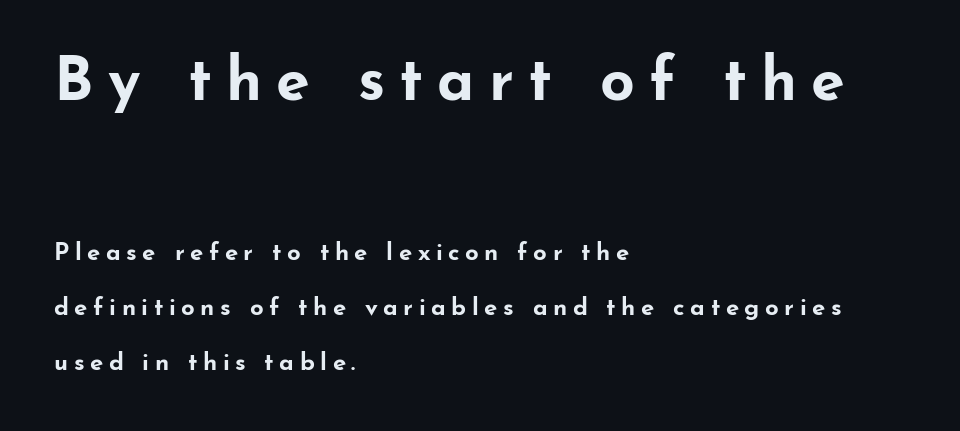
Q: Is the text bold? A: Yes.
Q: Is the text italic (slanted)? A: No, it is upright.
Q: Is the typeface a serif or a sans-serif typeface? A: Sans-serif.
Q: Is the text underlined? A: No.
Q: How is the paragraph aligned? A: Left-aligned.
Q: Is the spacing between letters normal or unusually wide? A: Unusually wide.
Q: Is the spacing between lines tight, normal or loose? A: Loose.
Q: Which block of text is set in a larger size, the first (top) or the second (bottom)? A: The first (top) one.
Q: Width (condensed, normal, or wide)? A: Wide.
Q: Stroke contrast? A: Low.
Q: x-height? A: Small.
Q: Monospaced? A: No.
